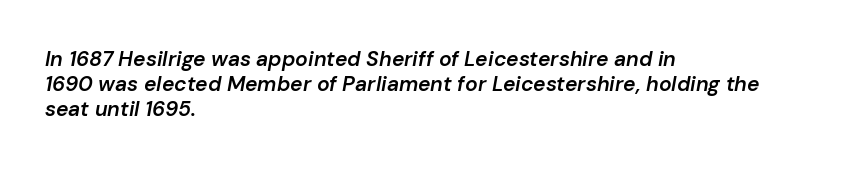
Q: Is the text bold? A: Semi-bold.
Q: Is the text italic (slanted)? A: Yes, it leans right by about 10 degrees.
Q: Is the text underlined? A: No.
Q: How is the paragraph aligned? A: Left-aligned.
Q: Is the spacing between letters normal or unusually wide? A: Normal.
